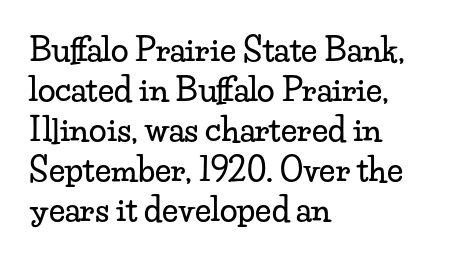
The image shows 32 px wide serif type, upright; set left-aligned, normal line spacing (1.25x), normal letter spacing, not underlined; low stroke contrast and a small x-height.
